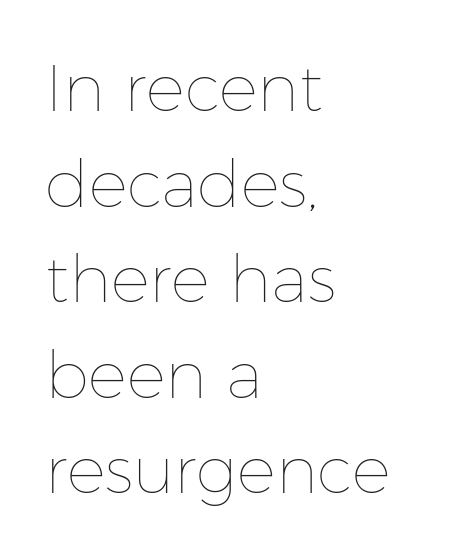
The image shows 65 px thin type, upright; set left-aligned, normal line spacing (1.47x), normal letter spacing, not underlined; low stroke contrast and a medium x-height.
